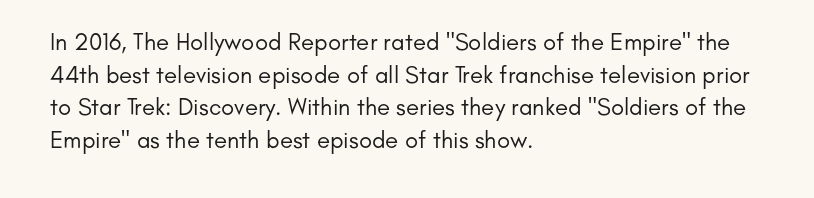
Plain, unruled lines of type. Ordinary non-slanted type is in use. Does extra space separate the letters? No, they use regular spacing. This is not heavy type; no bold has been used. These lines sit exactly where default settings would place them. Reading down the block, your eye returns to a fixed left position each line.
